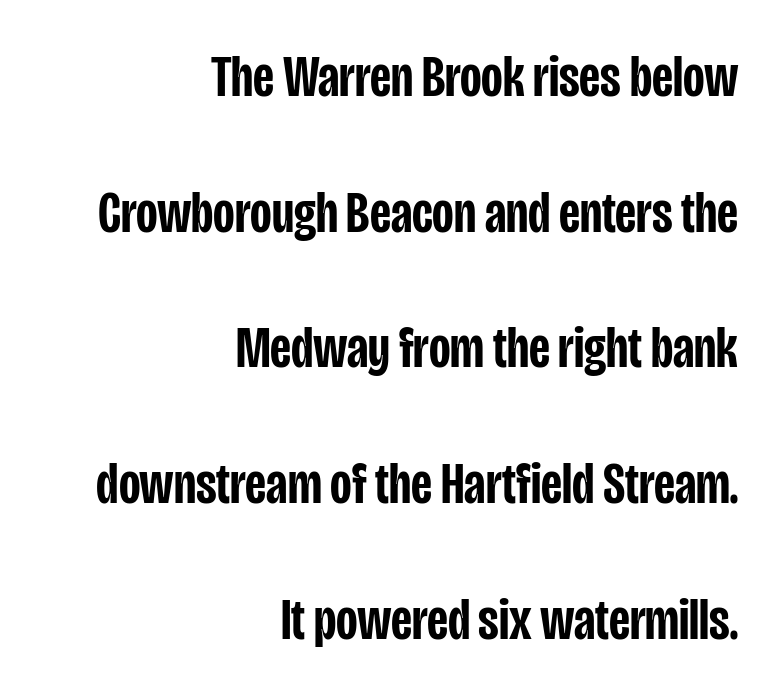
{"serif": "no", "italic": "no", "bold": "semi", "weight": "semibold", "width": "condensed", "stroke_contrast": "low", "x_height": "large", "monospaced": "no", "underline": "no", "align": "right", "line_spacing": "loose", "line_spacing_ratio": 2.3, "letter_spacing": "normal", "letter_spacing_em": 0.0, "glyph_px": 59}
